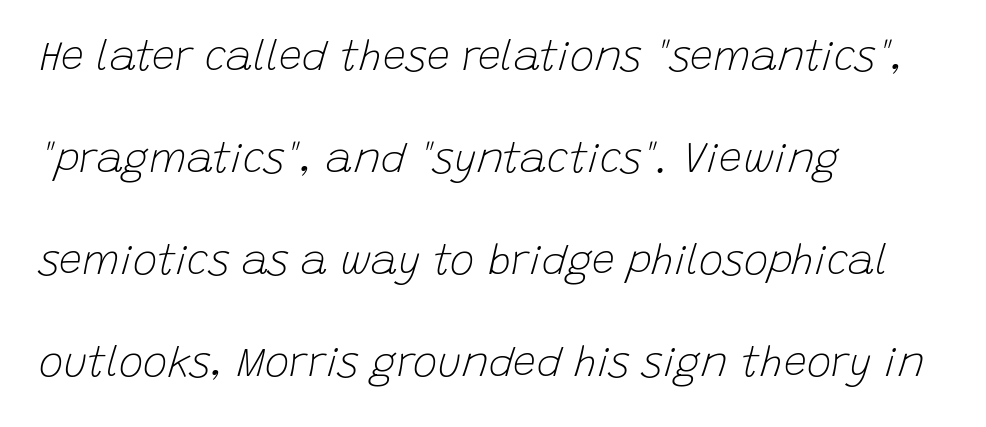
{"italic": "yes", "lean": "right", "slant_degrees": 15, "bold": "no", "weight": "light", "width": "normal", "stroke_contrast": "low", "x_height": "large", "monospaced": "no", "underline": "no", "align": "left", "line_spacing": "loose", "line_spacing_ratio": 2.49, "letter_spacing": "normal", "letter_spacing_em": 0.0, "glyph_px": 41}
